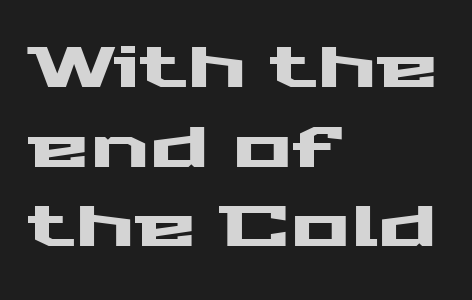
You can tell from the bare stems that sans-serif type was used. Honestly, the row spacing looks completely unremarkable. Posture: vertical. Character widths vary here, with narrow letters taking less room than wide ones.
